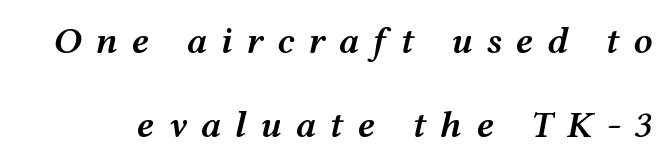
{"italic": "yes", "lean": "right", "slant_degrees": 12, "bold": "semi", "weight": "semibold", "width": "wide", "stroke_contrast": "medium", "x_height": "medium", "monospaced": "no", "underline": "no", "line_spacing": "loose", "line_spacing_ratio": 2.22, "letter_spacing": "wide", "letter_spacing_em": 0.36, "glyph_px": 38}
